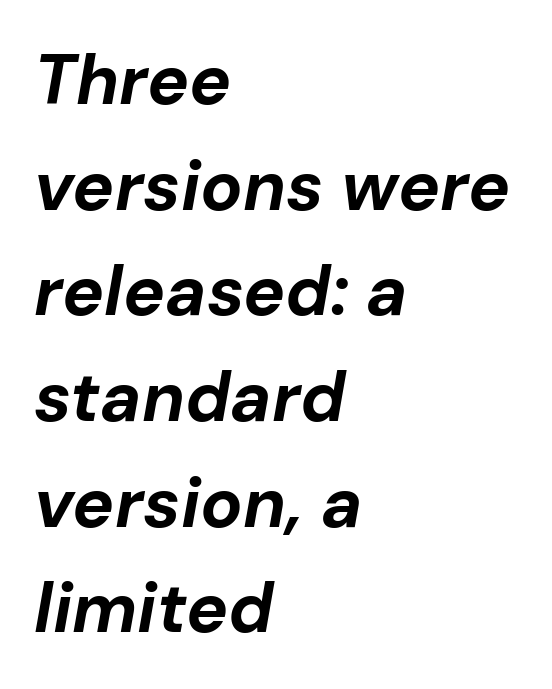
The image shows 70 px bold type, italic (leaning right); set left-aligned, normal line spacing (1.51x), normal letter spacing, not underlined; low stroke contrast and a medium x-height.
